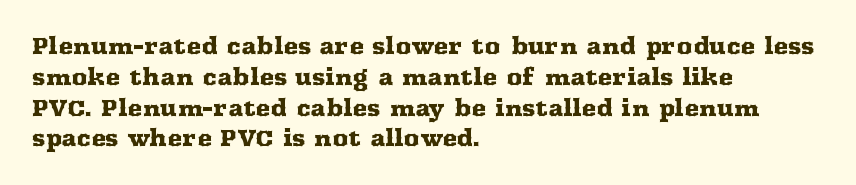
The image shows 22 px text type, upright; set left-aligned, normal line spacing (1.4x), normal letter spacing, not underlined.
